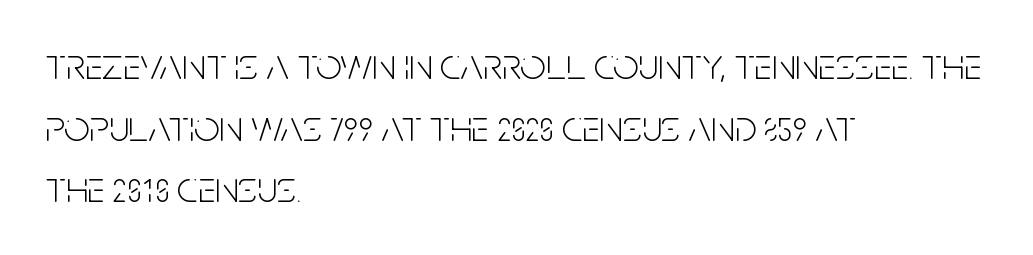
The line texture is even and compact thanks to regular tracking. The compositor pushed each line to the left boundary. Unbolded letterforms with no extra heft. Successive baselines arrive at the customary interval. Descenders are the only things crossing below the line. Grotesque or geometric, the face here clearly has no serifs.
